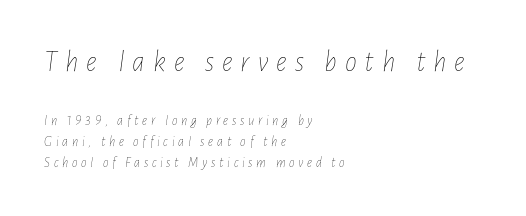
{"italic": "yes", "lean": "right", "slant_degrees": 7, "bold": "no", "weight": "thin", "width": "condensed", "stroke_contrast": "low", "x_height": "medium", "monospaced": "no", "underline": "no", "align": "left", "line_spacing": "normal", "line_spacing_ratio": 1.48, "letter_spacing": "wide", "letter_spacing_em": 0.26, "larger_block": "first", "size_ratio": 2.14, "glyph_px": 30}
